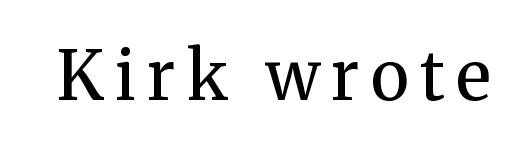
The image shows 67 px regular-weight serif type, upright; set not underlined; medium stroke contrast and a medium x-height.
